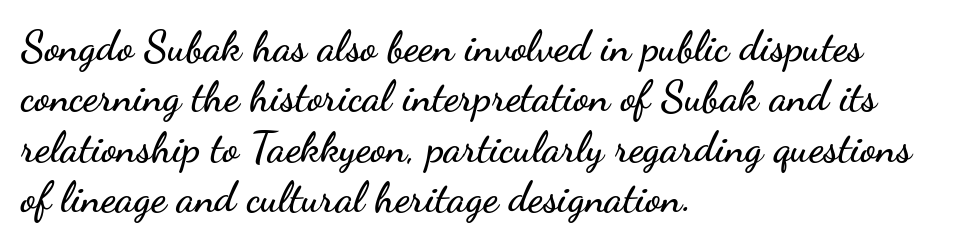
Q: Is the text italic (slanted)? A: Yes.
Q: Is the typeface a serif or a sans-serif typeface? A: Sans-serif.
Q: Is the text underlined? A: No.
Q: How is the paragraph aligned? A: Left-aligned.
Q: Is the spacing between letters normal or unusually wide? A: Normal.
Q: Width (condensed, normal, or wide)? A: Wide.
Q: Stroke contrast? A: Low.
Q: x-height? A: Small.
Q: Monospaced? A: No.
